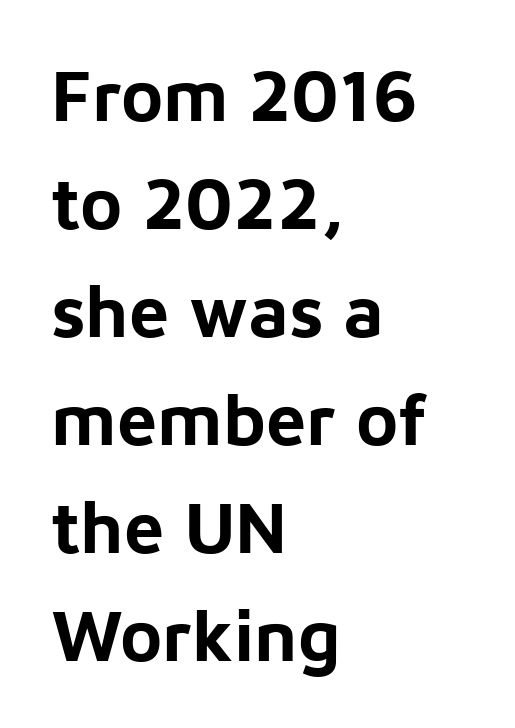
The image shows 72 px bold sans-serif type, upright; set left-aligned, normal line spacing (1.5x), normal letter spacing, not underlined; low stroke contrast and a medium x-height.
